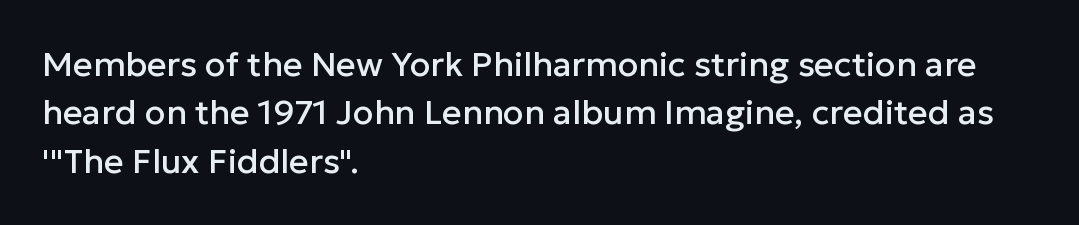
{"serif": "no", "italic": "no", "width": "normal", "stroke_contrast": "low", "x_height": "medium", "monospaced": "no", "underline": "no", "align": "left", "line_spacing": "normal", "line_spacing_ratio": 1.42, "letter_spacing": "normal", "letter_spacing_em": 0.0, "glyph_px": 34}
